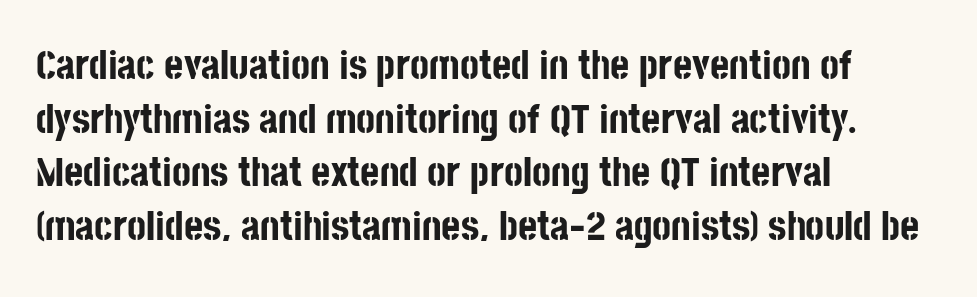
The image shows 41 px bold, condensed sans-serif type, upright; set left-aligned, normal line spacing (1.31x), normal letter spacing, not underlined; low stroke contrast and a large x-height.
